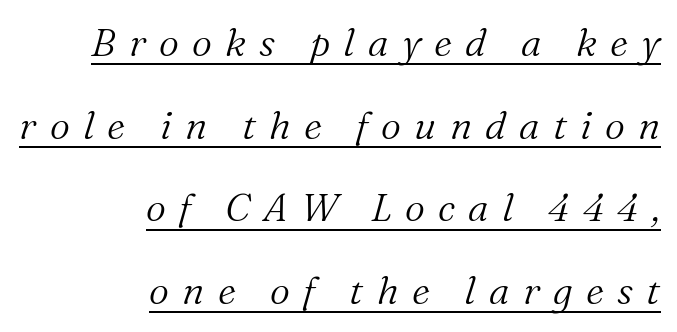
The image shows 39 px light serif type, italic (leaning right); set right-aligned, loose line spacing (2.12x), unusually wide letter spacing (+0.34 em), underlined; medium stroke contrast and a medium x-height.
